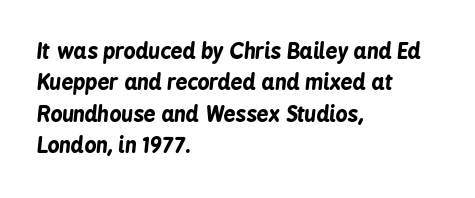
Q: Is the text bold? A: Yes.
Q: Is the text italic (slanted)? A: Yes, it leans right by about 6 degrees.
Q: Is the text underlined? A: No.
Q: How is the paragraph aligned? A: Left-aligned.
Q: Is the spacing between letters normal or unusually wide? A: Normal.
Q: Is the spacing between lines tight, normal or loose? A: Normal.
